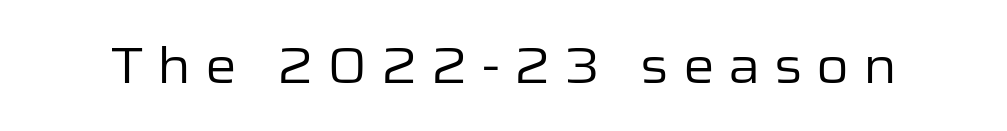
Q: Is the text bold? A: No.
Q: Is the text italic (slanted)? A: No, it is upright.
Q: Is the typeface a serif or a sans-serif typeface? A: Sans-serif.
Q: Is the text underlined? A: No.
Q: Is the spacing between letters normal or unusually wide? A: Unusually wide.
Q: Width (condensed, normal, or wide)? A: Normal.
Q: Stroke contrast? A: Low.
Q: x-height? A: Medium.
Q: Monospaced? A: No.
